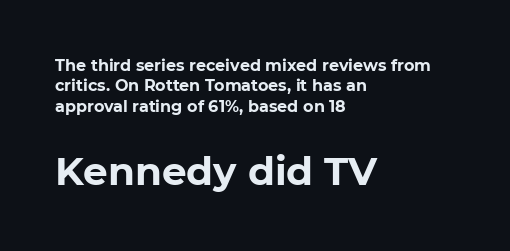
The type family on display is of the sans-serif kind. Posture: straight, roman, zero tilt. What weight is shown? A full bold with thick strokes. Reading top to bottom, the characters get bigger at the block break. Reading down the block, your eye returns to a fixed left position each line. The glyphs are unaccompanied by any horizontal stroke below them.
